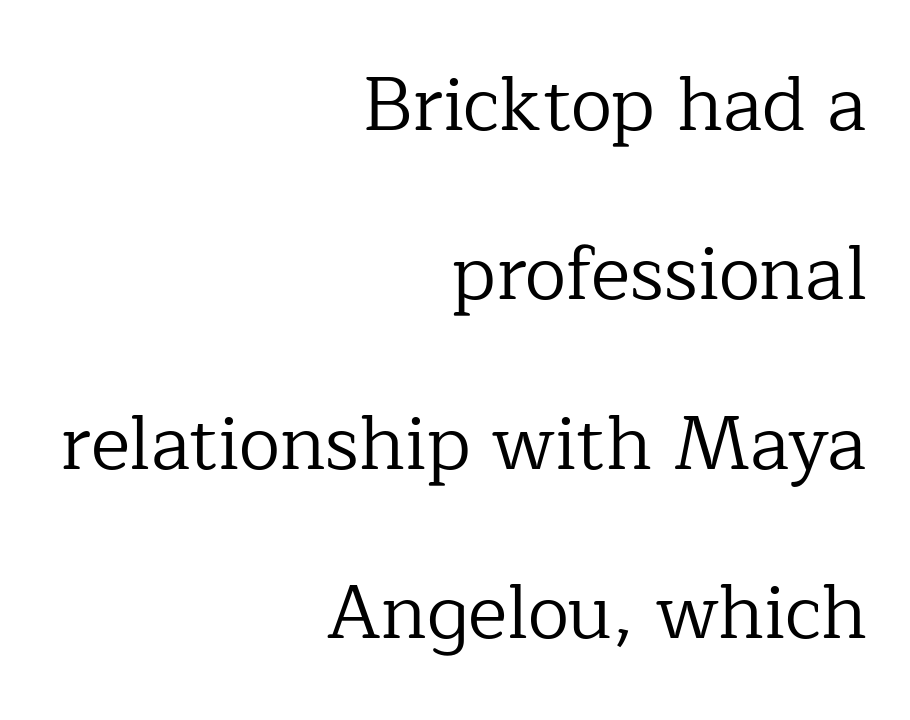
Q: Is the text bold? A: No.
Q: Is the text italic (slanted)? A: No, it is upright.
Q: Is the typeface a serif or a sans-serif typeface? A: Serif.
Q: Is the text underlined? A: No.
Q: How is the paragraph aligned? A: Right-aligned.
Q: Is the spacing between letters normal or unusually wide? A: Normal.
Q: Is the spacing between lines tight, normal or loose? A: Loose.
Q: Width (condensed, normal, or wide)? A: Normal.
Q: Stroke contrast? A: Low.
Q: x-height? A: Medium.
Q: Monospaced? A: No.
